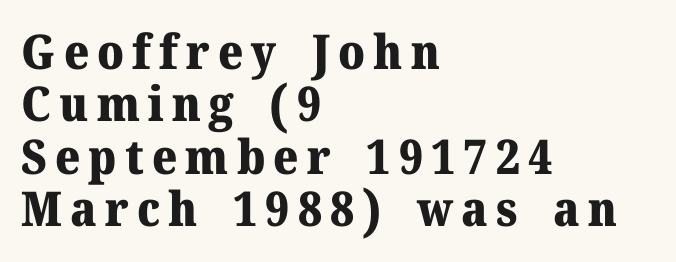
Q: Is the text bold? A: Yes.
Q: Is the text italic (slanted)? A: No, it is upright.
Q: Is the typeface a serif or a sans-serif typeface? A: Serif.
Q: Is the text underlined? A: No.
Q: How is the paragraph aligned? A: Left-aligned.
Q: Is the spacing between lines tight, normal or loose? A: Tight.
Q: Width (condensed, normal, or wide)? A: Normal.
Q: Stroke contrast? A: Medium.
Q: x-height? A: Medium.
Q: Monospaced? A: No.
